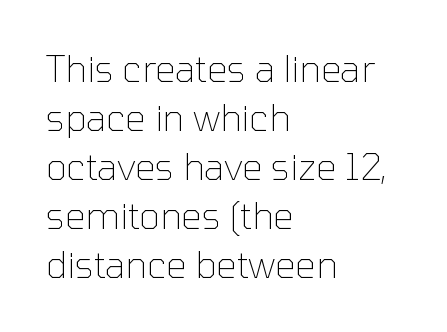
{"serif": "no", "italic": "no", "bold": "no", "weight": "thin", "width": "normal", "stroke_contrast": "low", "x_height": "medium", "monospaced": "no", "underline": "no", "align": "left", "line_spacing": "normal", "line_spacing_ratio": 1.36, "letter_spacing": "normal", "letter_spacing_em": 0.0, "glyph_px": 36}
